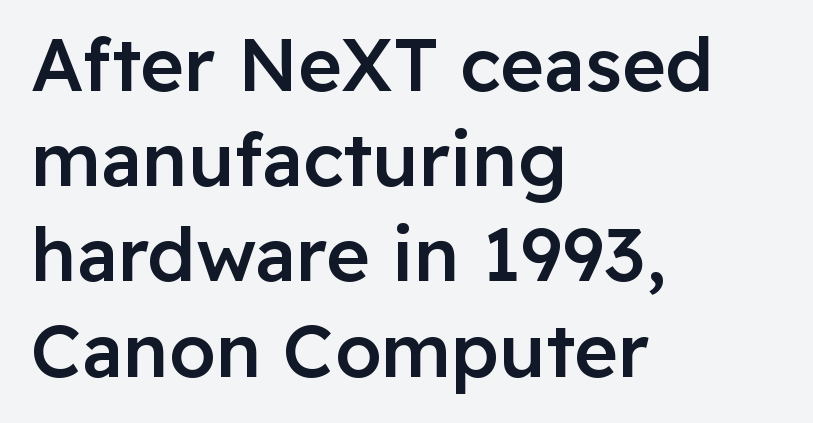
The image shows 75 px semibold sans-serif type, upright; set left-aligned, normal line spacing (1.27x), normal letter spacing, not underlined; low stroke contrast and a medium x-height.
